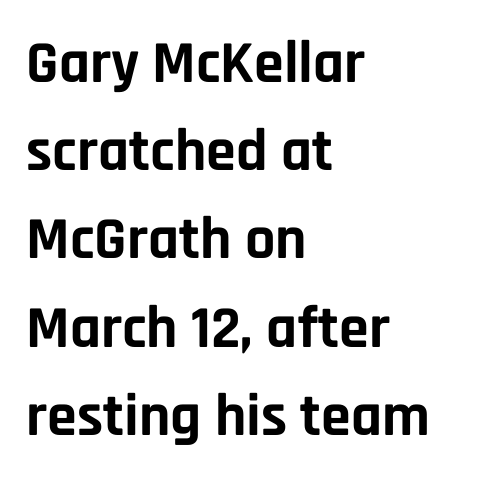
Q: Is the text bold? A: Yes.
Q: Is the text italic (slanted)? A: No, it is upright.
Q: Is the typeface a serif or a sans-serif typeface? A: Sans-serif.
Q: Is the text underlined? A: No.
Q: How is the paragraph aligned? A: Left-aligned.
Q: Is the spacing between letters normal or unusually wide? A: Normal.
Q: Is the spacing between lines tight, normal or loose? A: Normal.
Q: Width (condensed, normal, or wide)? A: Normal.
Q: Stroke contrast? A: Low.
Q: x-height? A: Large.
Q: Monospaced? A: No.
